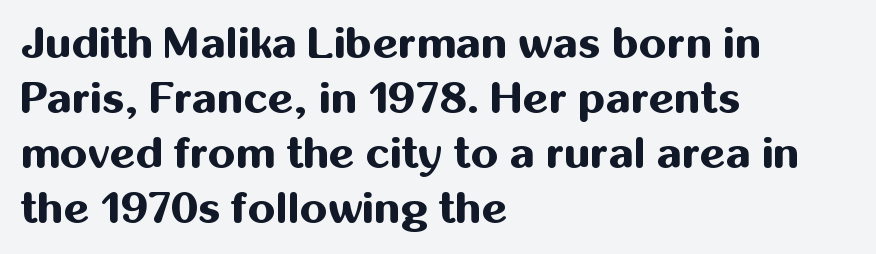
{"serif": "no", "italic": "no", "bold": "yes", "weight": "bold", "width": "normal", "stroke_contrast": "medium", "x_height": "medium", "monospaced": "no", "underline": "no", "align": "left", "line_spacing": "normal", "line_spacing_ratio": 1.25, "letter_spacing": "normal", "letter_spacing_em": 0.0, "glyph_px": 44}
